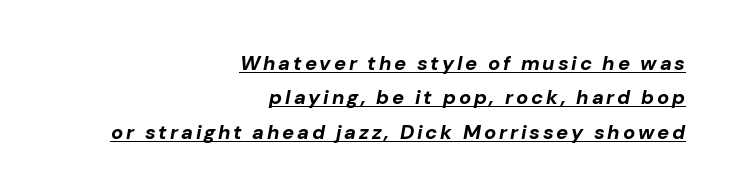
The rendering uses a bold face; every stroke is thick and dark. If you drew a line through each stem, it would be angled. Line ends are locked; line starts wander. A baseline rule has been typeset under these characters.
